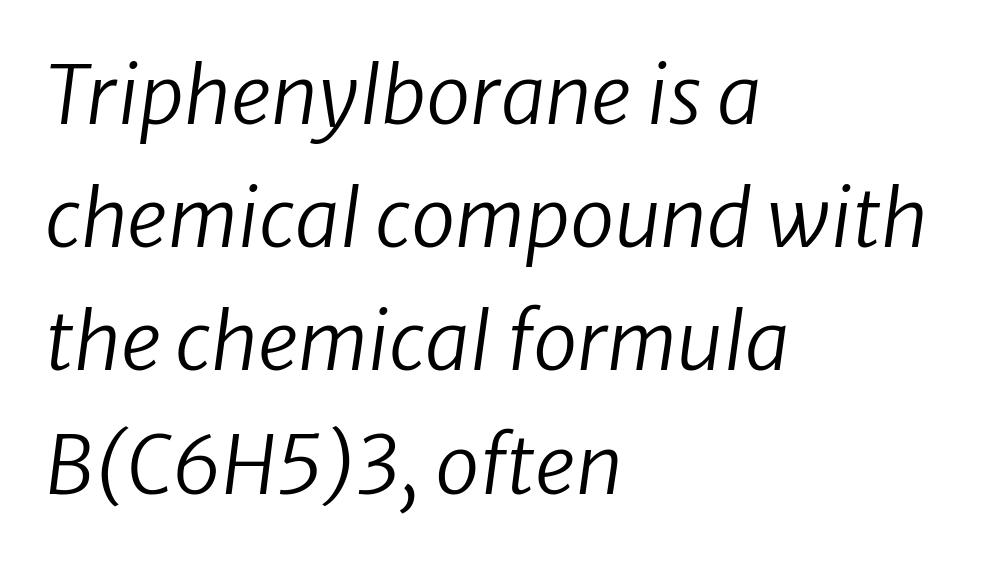
The image shows 80 px regular-weight sans-serif type; set left-aligned, normal line spacing (1.54x), normal letter spacing, not underlined; low stroke contrast and a medium x-height.
